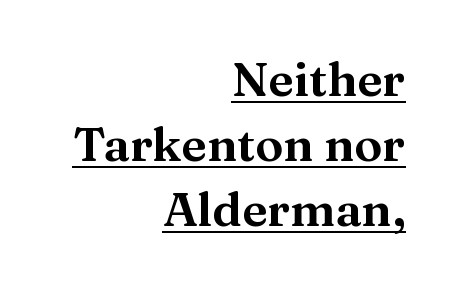
The image shows 47 px wide serif type, upright; set right-aligned, normal line spacing (1.38x), normal letter spacing, underlined; medium stroke contrast and a medium x-height.
